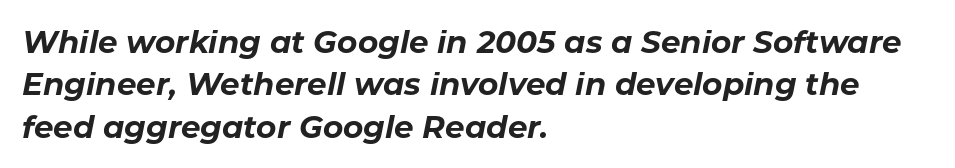
{"italic": "yes", "lean": "right", "slant_degrees": 11, "bold": "yes", "weight": "bold", "width": "normal", "stroke_contrast": "low", "x_height": "medium", "monospaced": "no", "underline": "no", "align": "left", "line_spacing": "normal", "line_spacing_ratio": 1.37, "letter_spacing": "normal", "letter_spacing_em": 0.0, "glyph_px": 31}
